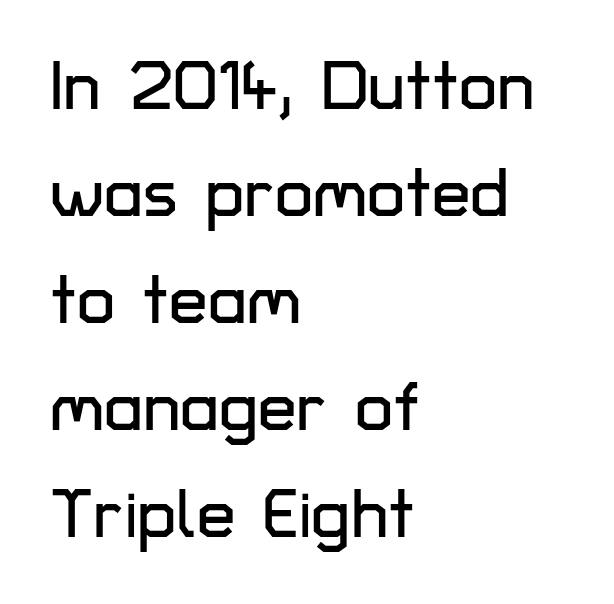
{"serif": "no", "italic": "no", "width": "normal", "stroke_contrast": "low", "x_height": "medium", "monospaced": "no", "underline": "no", "align": "left", "line_spacing": "normal", "line_spacing_ratio": 1.55, "letter_spacing": "normal", "letter_spacing_em": 0.0, "glyph_px": 69}
